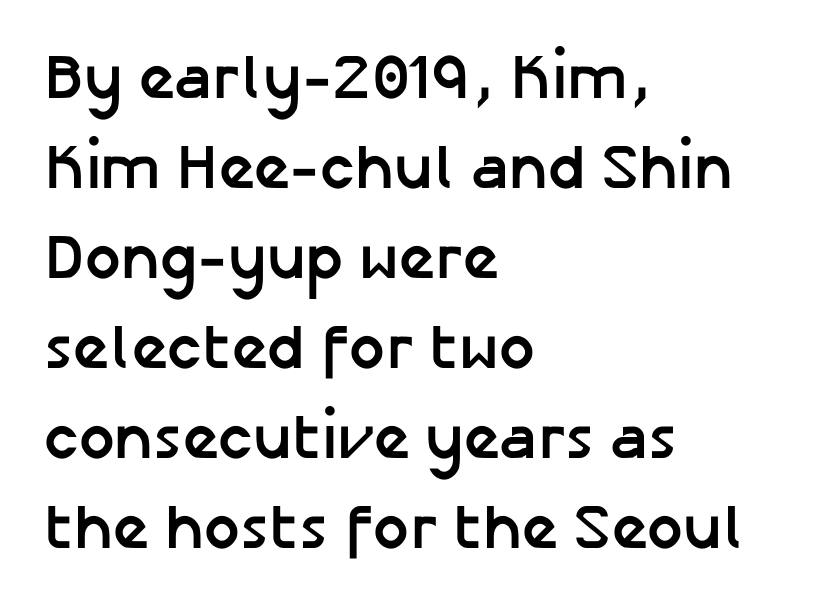
{"serif": "no", "italic": "no", "bold": "yes", "weight": "semibold", "width": "normal", "stroke_contrast": "low", "x_height": "medium", "monospaced": "no", "underline": "no", "align": "left", "line_spacing": "normal", "line_spacing_ratio": 1.43, "letter_spacing": "normal", "letter_spacing_em": 0.0, "glyph_px": 63}
